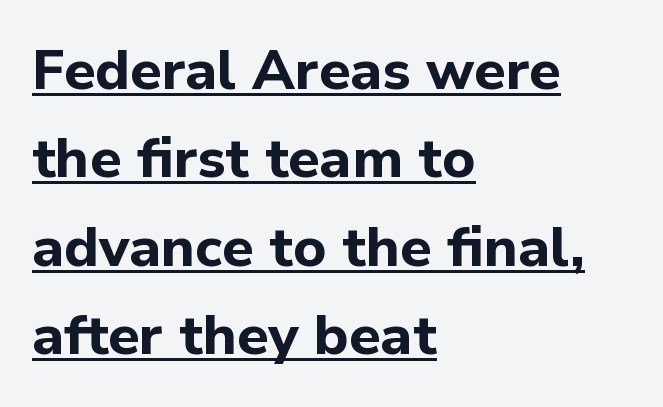
This sample keeps an unexceptional amount of space between lines. Chunky letters — that's bold for sure. This sample has the flowing, uneven cadence of proportional lettering. The type family on display is of the sans-serif kind.
